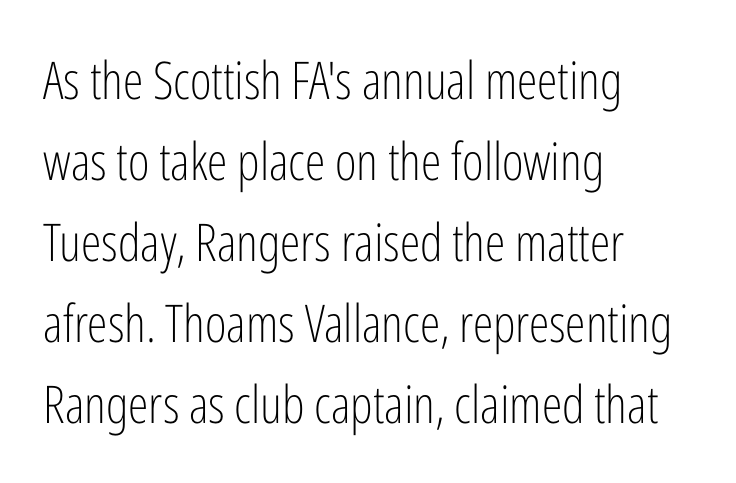
Q: Is the text bold? A: No.
Q: Is the text italic (slanted)? A: No, it is upright.
Q: Is the typeface a serif or a sans-serif typeface? A: Sans-serif.
Q: Is the text underlined? A: No.
Q: How is the paragraph aligned? A: Left-aligned.
Q: Is the spacing between letters normal or unusually wide? A: Normal.
Q: Is the spacing between lines tight, normal or loose? A: Normal.
Q: Width (condensed, normal, or wide)? A: Condensed.
Q: Stroke contrast? A: Low.
Q: x-height? A: Medium.
Q: Monospaced? A: No.
